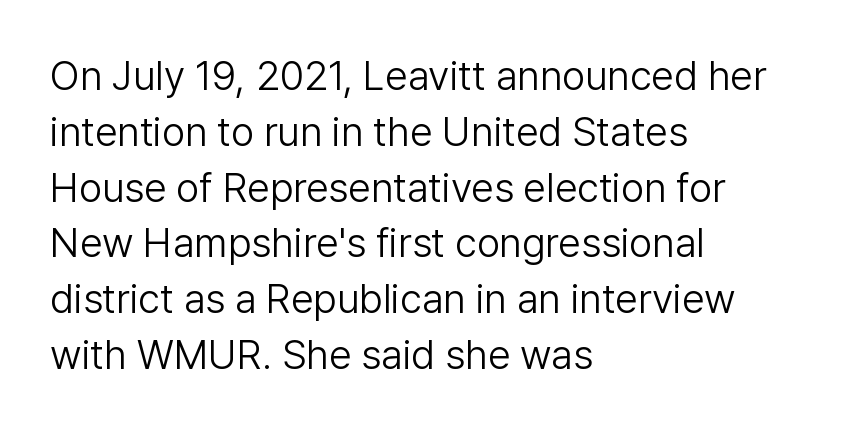
{"serif": "no", "italic": "no", "bold": "no", "weight": "light", "width": "normal", "stroke_contrast": "low", "x_height": "medium", "monospaced": "no", "underline": "no", "align": "left", "line_spacing": "normal", "line_spacing_ratio": 1.36, "letter_spacing": "normal", "letter_spacing_em": 0.0, "glyph_px": 41}
